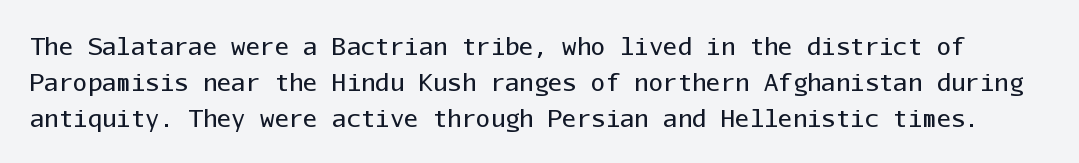
Q: Is the text bold? A: No.
Q: Is the text italic (slanted)? A: No, it is upright.
Q: Is the text underlined? A: No.
Q: Is the spacing between letters normal or unusually wide? A: Normal.
Q: Is the spacing between lines tight, normal or loose? A: Normal.
